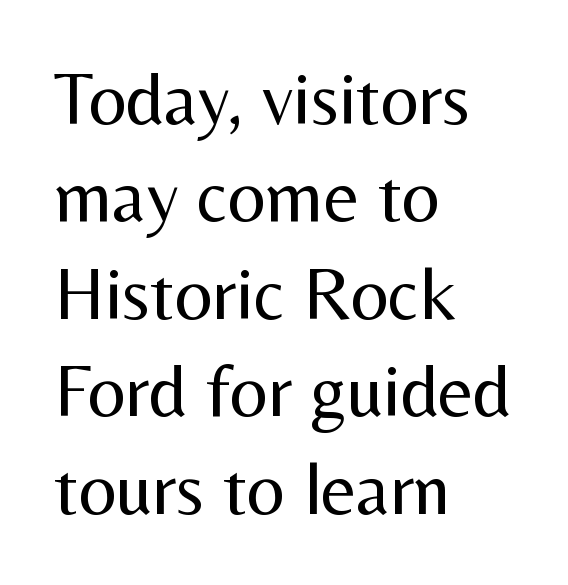
Check the space under the baseline: it is left empty. Here the glyphs are tracked normally, forming tight word shapes. No italicization has been applied; the sample stays upright. Proportional: the letters do not fall into vertical columns. Successive baselines arrive at the customary interval. The cut favours lightness, reaching ordinary text weight at its darkest.
